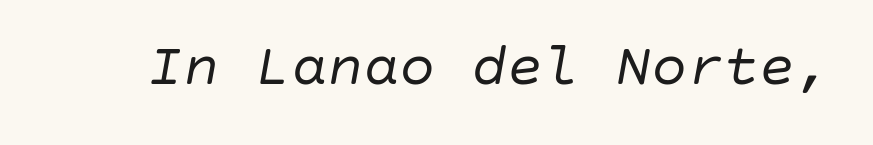
{"italic": "yes", "lean": "right", "slant_degrees": 10, "bold": "no", "weight": "regular", "width": "normal", "stroke_contrast": "low", "x_height": "large", "underline": "no", "letter_spacing": "normal", "letter_spacing_em": 0.0, "glyph_px": 60}
